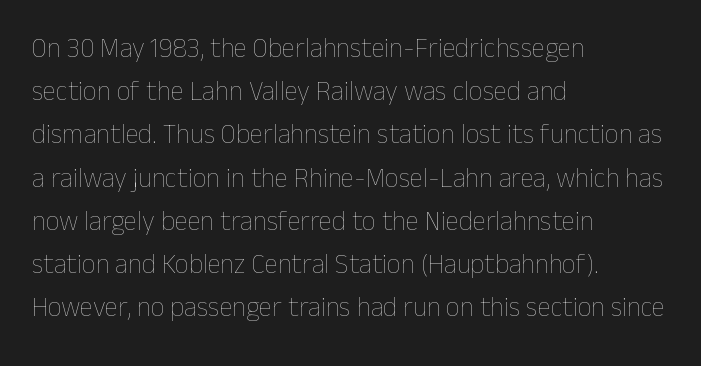
{"italic": "no", "bold": "no", "underline": "no", "align": "left", "line_spacing": "normal", "line_spacing_ratio": 1.6, "letter_spacing": "normal", "letter_spacing_em": 0.0, "glyph_px": 27}
